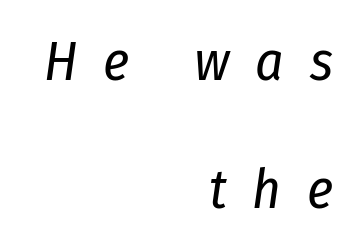
Q: Is the text bold? A: No.
Q: Is the text italic (slanted)? A: Yes, it leans right by about 8 degrees.
Q: Is the text underlined? A: No.
Q: How is the paragraph aligned? A: Right-aligned.
Q: Is the spacing between letters normal or unusually wide? A: Unusually wide.
Q: Is the spacing between lines tight, normal or loose? A: Loose.
Q: Width (condensed, normal, or wide)? A: Condensed.
Q: Stroke contrast? A: Low.
Q: x-height? A: Medium.
Q: Monospaced? A: No.
